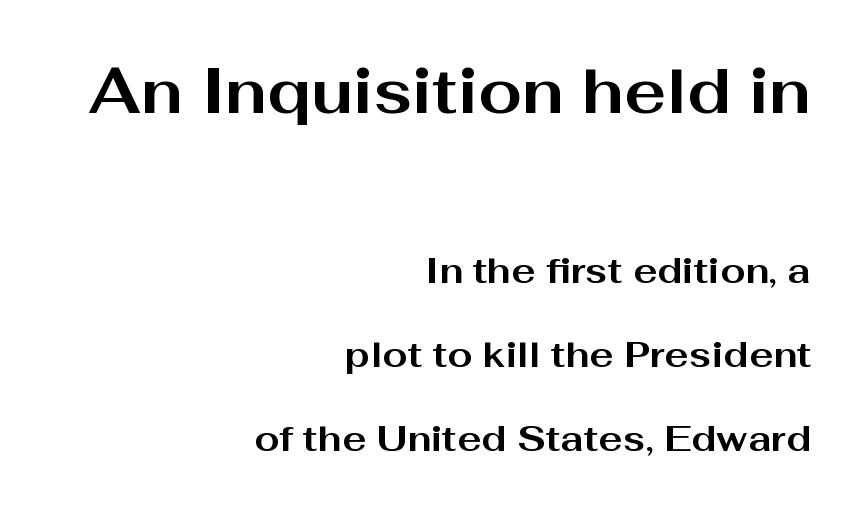
The image shows 63 px bold, wide sans-serif type, upright; set right-aligned, loose line spacing (2.33x), normal letter spacing, not underlined; the first (top) block is 1.75x larger; medium stroke contrast and a medium x-height.
